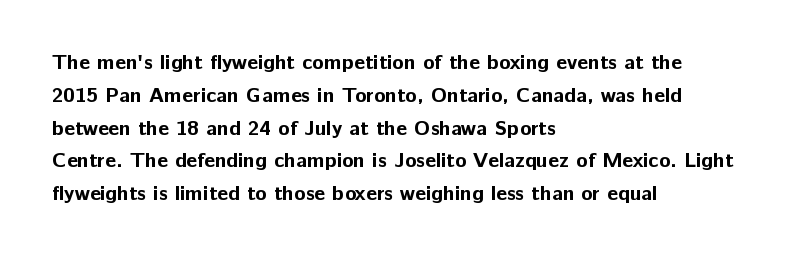
Q: Is the text bold? A: Yes.
Q: Is the text italic (slanted)? A: No, it is upright.
Q: Is the text underlined? A: No.
Q: How is the paragraph aligned? A: Left-aligned.
Q: Is the spacing between letters normal or unusually wide? A: Normal.
Q: Is the spacing between lines tight, normal or loose? A: Normal.
